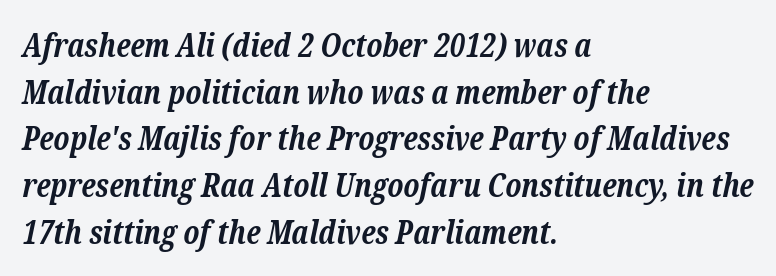
The image shows 32 px bold serif type, italic (leaning right); set left-aligned, normal line spacing (1.46x), normal letter spacing, not underlined; low stroke contrast and a medium x-height.
